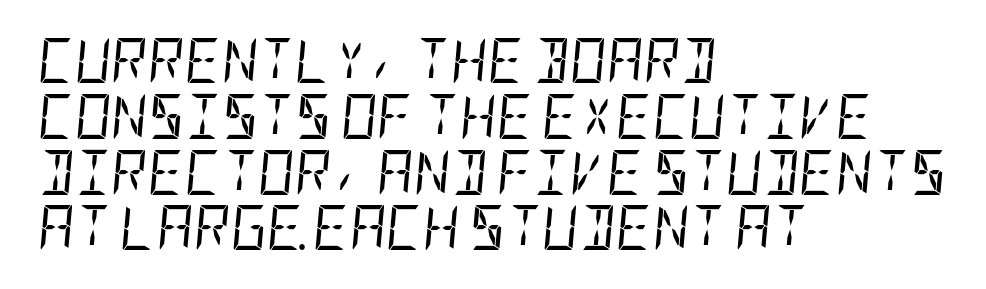
Q: Is the text bold? A: No.
Q: Is the text italic (slanted)? A: Yes, it leans right by about 5 degrees.
Q: Is the text underlined? A: No.
Q: How is the paragraph aligned? A: Left-aligned.
Q: Is the spacing between letters normal or unusually wide? A: Normal.
Q: Width (condensed, normal, or wide)? A: Condensed.
Q: Stroke contrast? A: Low.
Q: x-height? A: Large.
